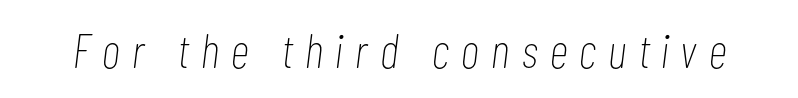
No extra ink here — the face is not bold. Italic? Definitely — the glyphs are oblique. Do the characters align in a grid? No, the font is proportional. Between one letter and the next there's a generous, obvious gap.
